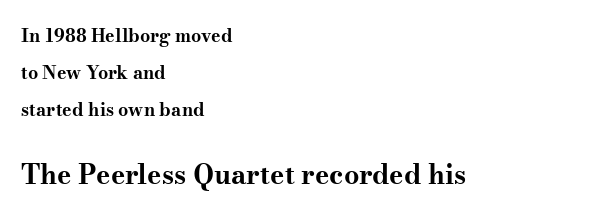
{"italic": "no", "bold": "yes", "underline": "no", "align": "left", "line_spacing": "loose", "line_spacing_ratio": 2.05, "letter_spacing": "normal", "letter_spacing_em": 0.0, "larger_block": "second", "size_ratio": 1.5, "glyph_px": 27}
